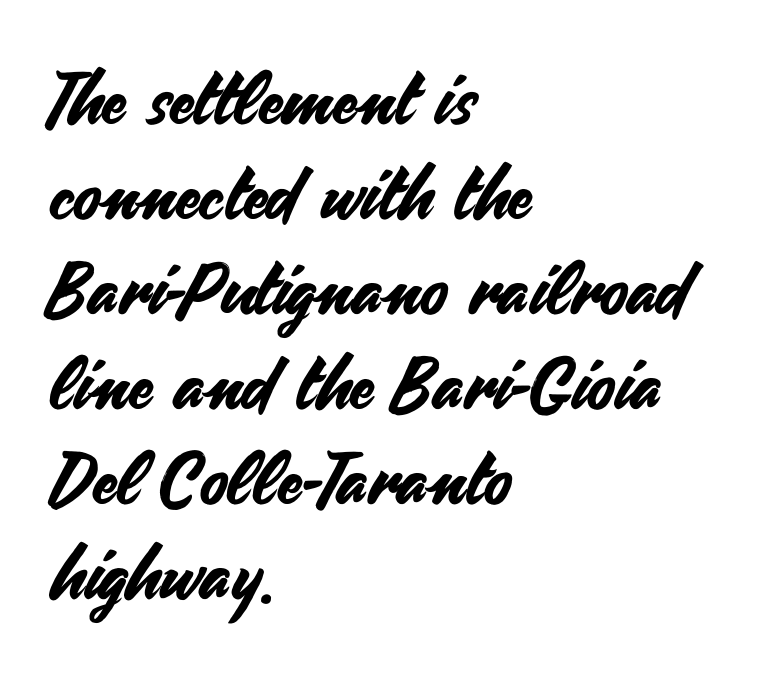
{"serif": "no", "width": "normal", "stroke_contrast": "medium", "x_height": "small", "monospaced": "no", "underline": "no", "align": "left", "line_spacing": "normal", "line_spacing_ratio": 1.32, "letter_spacing": "normal", "letter_spacing_em": 0.0, "glyph_px": 72}
